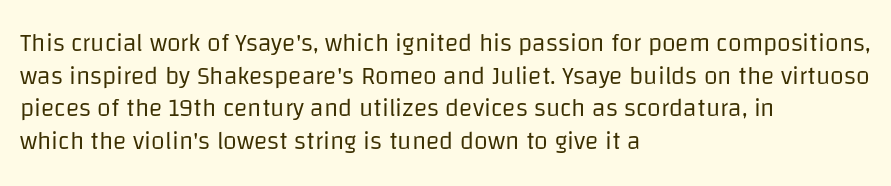
What's the leading like? Ordinary, nothing unusual. The passage shown has conventional tracking throughout. The typography opts for an upright posture over an oblique one. The passage is arranged the way most books set body copy — flush left.
